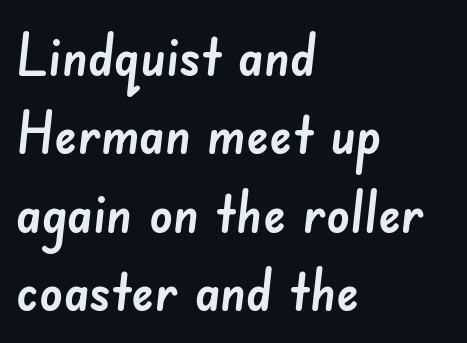
Default kerning and tracking; the words read as compact shapes. Casual observation: everything's shoved over to the left. Compared with typical paragraphs, the rows here are spaced about the same. Font category for this specimen: sans-serif. These lines are rendered in a variable-pitch font. This rendering features lettering with no underline.
